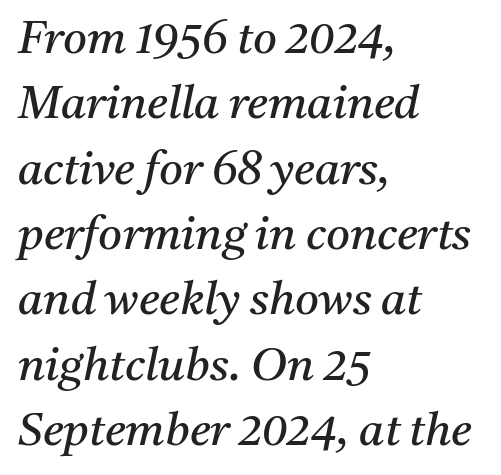
This sample is left-justified, so line endings fall wherever the words run out. Italic? Definitely — the glyphs are oblique. Stroke thickness stays within the range of a standard reading face or lighter. Yep, those are serifs on the letters. Only glyphs here, with clear space below each row. Tracking value appears to be zero — textbook default spacing.
